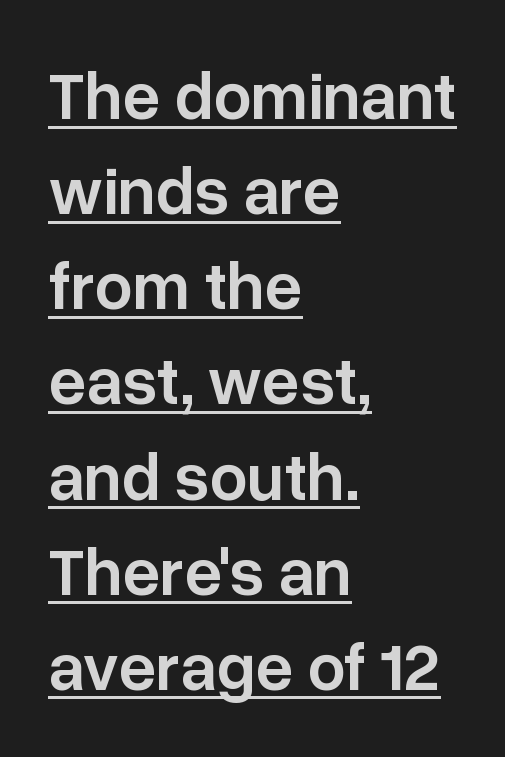
Q: Is the text bold? A: Semi-bold.
Q: Is the text italic (slanted)? A: No, it is upright.
Q: Is the typeface a serif or a sans-serif typeface? A: Sans-serif.
Q: Is the text underlined? A: Yes.
Q: How is the paragraph aligned? A: Left-aligned.
Q: Is the spacing between letters normal or unusually wide? A: Normal.
Q: Is the spacing between lines tight, normal or loose? A: Normal.
Q: Width (condensed, normal, or wide)? A: Normal.
Q: Stroke contrast? A: Low.
Q: x-height? A: Medium.
Q: Monospaced? A: No.
